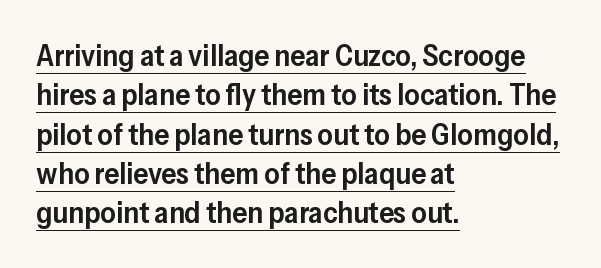
Students, note that the glyphs here touch the page at normal intervals. A roman cut, with each character standing at attention. Moderately thickened strokes mark this as semibold type. Leftover space on each line is placed entirely after the last word. These characters rest on top of a visible drawn line.
